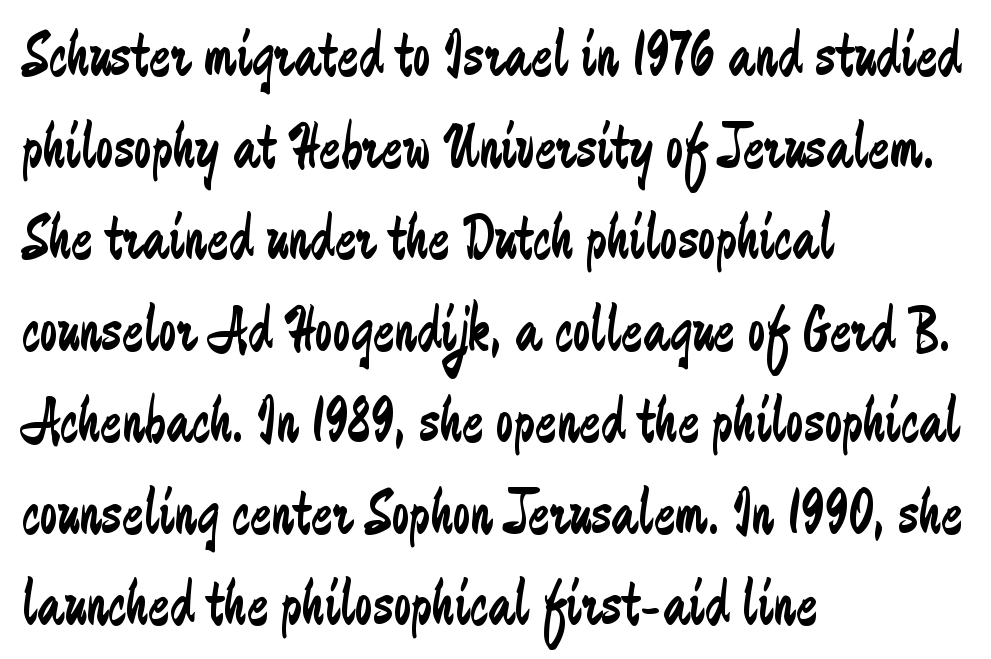
{"serif": "no", "bold": "no", "weight": "regular", "width": "condensed", "stroke_contrast": "low", "x_height": "medium", "monospaced": "no", "underline": "no", "align": "left", "line_spacing": "normal", "line_spacing_ratio": 1.43, "letter_spacing": "normal", "letter_spacing_em": 0.0, "glyph_px": 64}
